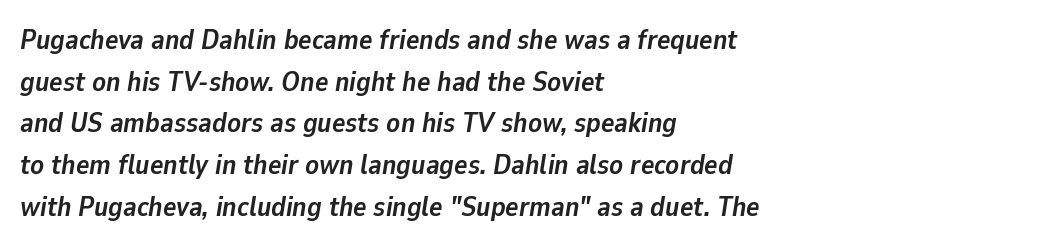
Q: Is the text bold? A: Yes.
Q: Is the text italic (slanted)? A: Yes, it leans right by about 9 degrees.
Q: Is the text underlined? A: No.
Q: How is the paragraph aligned? A: Left-aligned.
Q: Is the spacing between letters normal or unusually wide? A: Normal.
Q: Is the spacing between lines tight, normal or loose? A: Normal.
Q: Width (condensed, normal, or wide)? A: Normal.
Q: Stroke contrast? A: Low.
Q: x-height? A: Medium.
Q: Monospaced? A: No.
